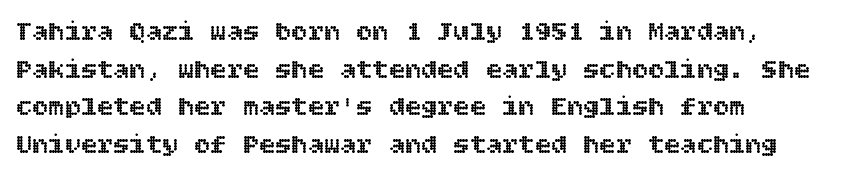
Plain, unruled lines of type. The lines in this sample share a left origin and differ only in where they stop. The specimen reads as upright at a glance. Letter spacing: default. If you measured baseline to baseline, you'd find a middling distance.
